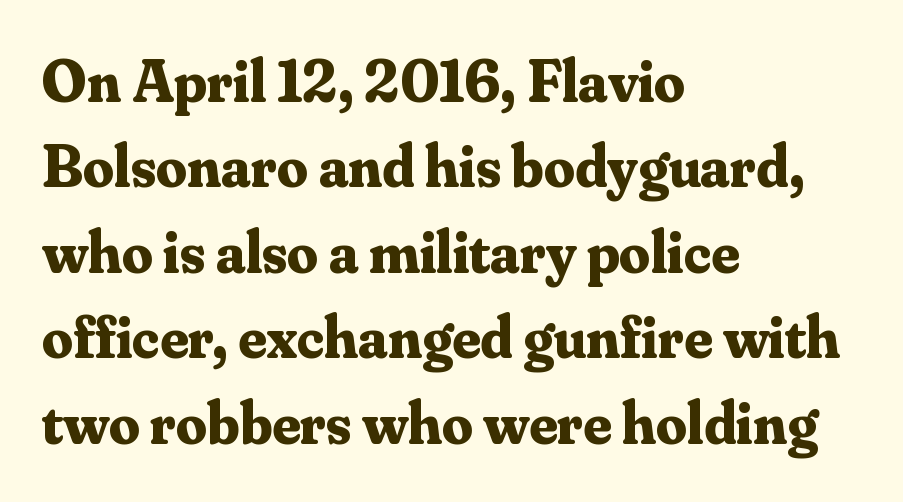
Rows of type keep a routine distance in the vertical direction. Chunky letters — that's bold for sure. The tracking reads as untouched default to a designer's eye. Posture: vertical.
